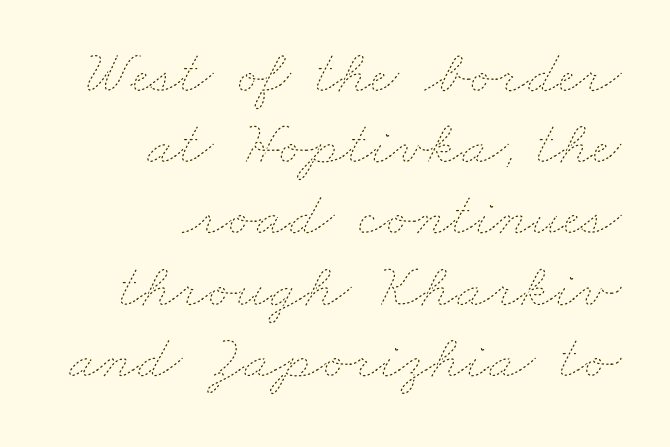
{"bold": "no", "weight": "thin", "width": "wide", "stroke_contrast": "low", "x_height": "small", "monospaced": "no", "underline": "no", "align": "right", "line_spacing": "tight", "line_spacing_ratio": 1.13, "letter_spacing": "normal", "letter_spacing_em": 0.0, "glyph_px": 63}
